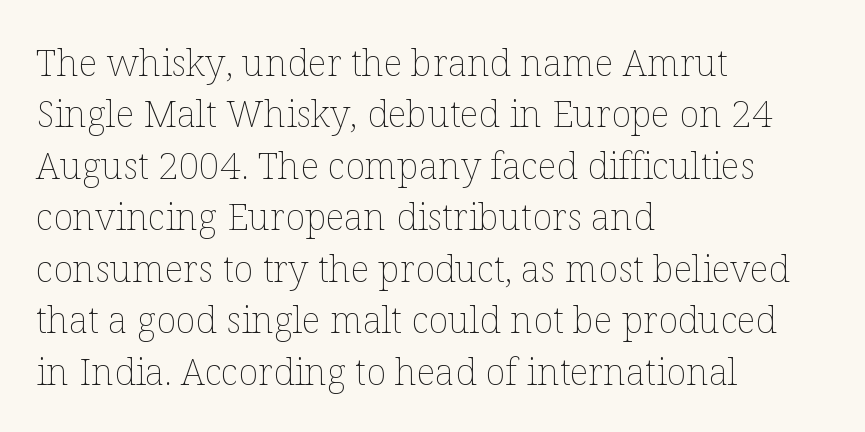
The image shows 37 px thin type, upright; set left-aligned, normal line spacing (1.39x), normal letter spacing, not underlined; low stroke contrast and a medium x-height.
